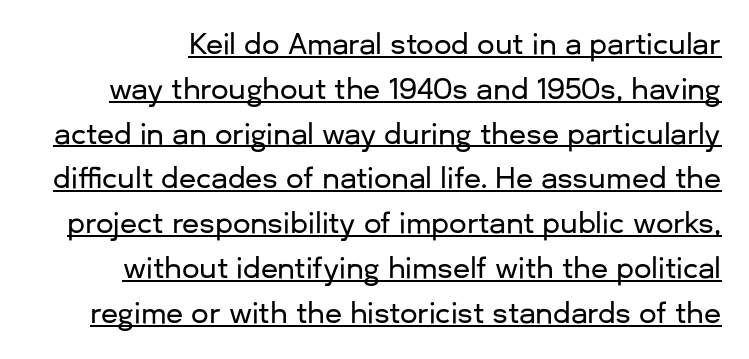
The image shows 28 px sans-serif type, upright; set normal line spacing (1.6x), normal letter spacing, underlined; low stroke contrast and a medium x-height.
